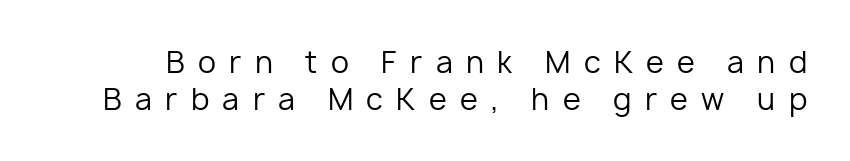
The image shows 29 px regular-weight sans-serif type, upright; set normal line spacing (1.26x), unusually wide letter spacing (+0.46 em), not underlined; low stroke contrast and a medium x-height.
